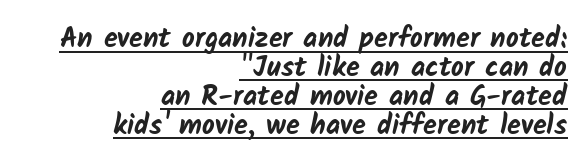
The image shows 28 px bold sans-serif type; set right-aligned, tight line spacing (1.03x), normal letter spacing, underlined; low stroke contrast and a medium x-height.
